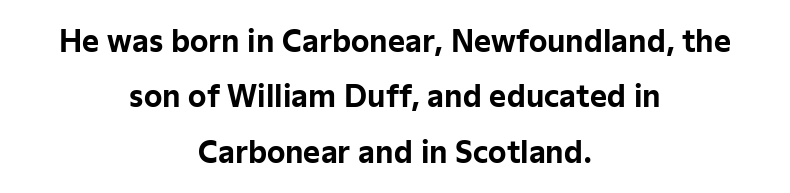
{"serif": "no", "italic": "no", "bold": "yes", "weight": "bold", "width": "normal", "stroke_contrast": "low", "x_height": "medium", "monospaced": "no", "underline": "no", "align": "center", "line_spacing": "loose", "line_spacing_ratio": 1.91, "letter_spacing": "normal", "letter_spacing_em": 0.0, "glyph_px": 29}
